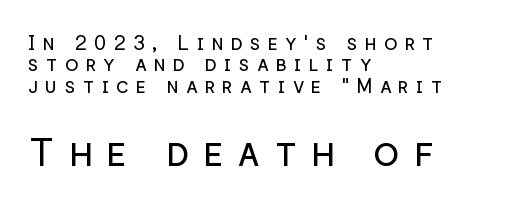
Look at the bottom of the vertical strokes: they stop flat, with no serifs. The letters stand upright; this is a roman face. Nobody drew a line under any word here. These lines are rendered in a variable-pitch font. On a weight scale, this lands at 450 or below. Honestly, the letter spacing is so wide it's the main thing you notice.
